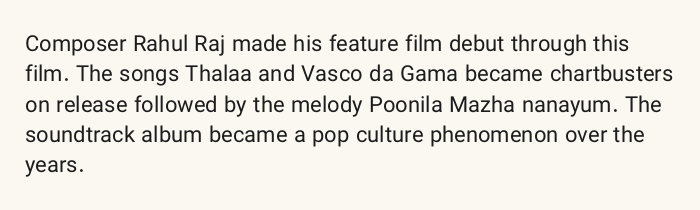
The image shows 22 px text type, upright; set left-aligned, normal line spacing (1.38x), normal letter spacing, not underlined.
